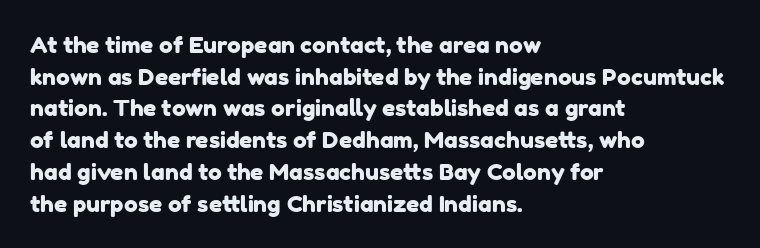
The image shows 23 px text type; set left-aligned, normal line spacing (1.38x), normal letter spacing, not underlined.
